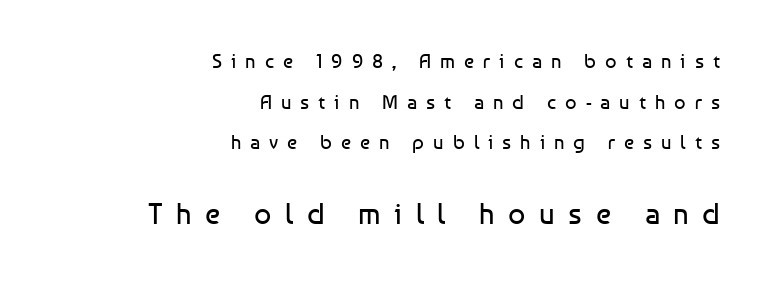
{"serif": "no", "italic": "no", "bold": "no", "weight": "regular", "width": "normal", "stroke_contrast": "low", "x_height": "medium", "monospaced": "no", "underline": "no", "align": "right", "line_spacing": "loose", "line_spacing_ratio": 2.03, "letter_spacing": "wide", "letter_spacing_em": 0.45, "larger_block": "second", "size_ratio": 1.5, "glyph_px": 30}
